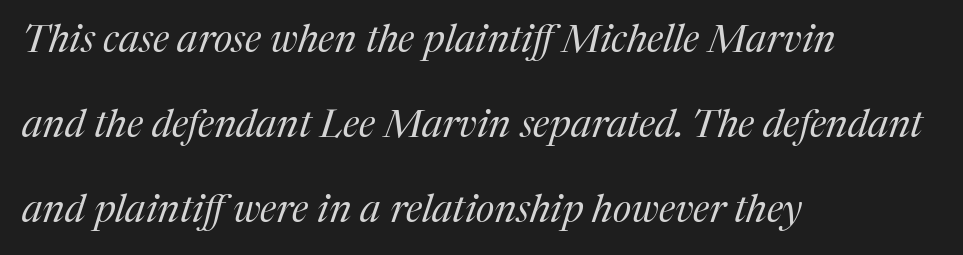
Q: Is the text bold? A: No.
Q: Is the text italic (slanted)? A: Yes, it leans right by about 17 degrees.
Q: Is the typeface a serif or a sans-serif typeface? A: Serif.
Q: Is the text underlined? A: No.
Q: How is the paragraph aligned? A: Left-aligned.
Q: Is the spacing between letters normal or unusually wide? A: Normal.
Q: Is the spacing between lines tight, normal or loose? A: Loose.
Q: Width (condensed, normal, or wide)? A: Normal.
Q: Stroke contrast? A: Medium.
Q: x-height? A: Medium.
Q: Monospaced? A: No.
